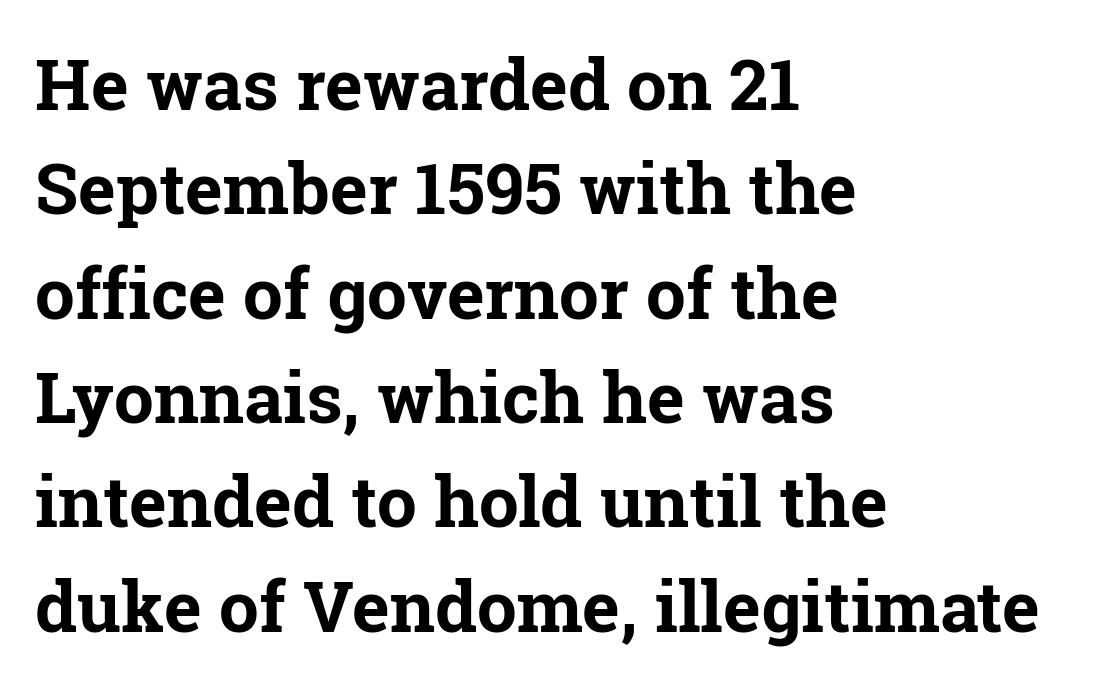
The image shows 71 px bold serif type, upright; set left-aligned, normal line spacing (1.47x), normal letter spacing, not underlined; low stroke contrast and a medium x-height.
